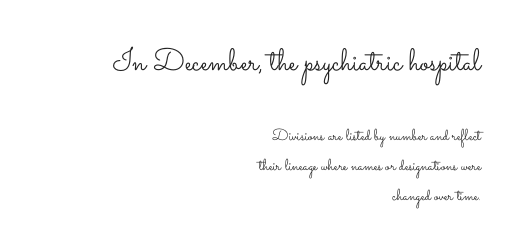
The foot of each line stays bare and open. What's the leading like? Stretched, with rows far apart. Inter-character spacing is left at the font's built-in metrics. Character widths vary here, with narrow letters taking less room than wide ones.
